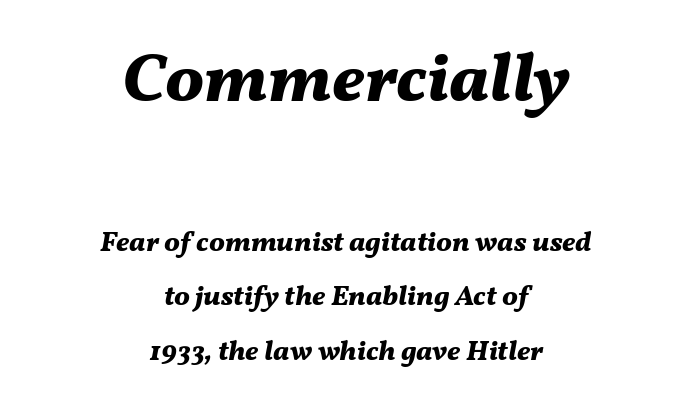
Q: Is the text bold? A: Yes.
Q: Is the text italic (slanted)? A: Yes, it leans right by about 11 degrees.
Q: Is the text underlined? A: No.
Q: How is the paragraph aligned? A: Centered.
Q: Is the spacing between letters normal or unusually wide? A: Normal.
Q: Is the spacing between lines tight, normal or loose? A: Loose.
Q: Which block of text is set in a larger size, the first (top) or the second (bottom)? A: The first (top) one.
Q: Width (condensed, normal, or wide)? A: Normal.
Q: Stroke contrast? A: Medium.
Q: x-height? A: Medium.
Q: Monospaced? A: No.
